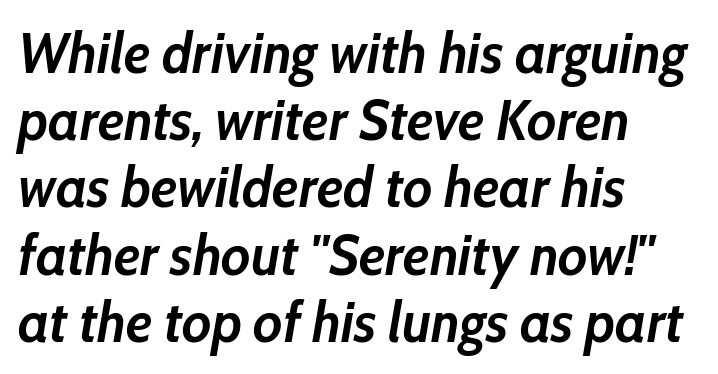
{"italic": "yes", "lean": "right", "slant_degrees": 10, "bold": "yes", "weight": "semibold", "width": "normal", "stroke_contrast": "low", "x_height": "medium", "monospaced": "no", "underline": "no", "align": "left", "line_spacing_ratio": 1.2, "letter_spacing": "normal", "letter_spacing_em": 0.0, "glyph_px": 56}
